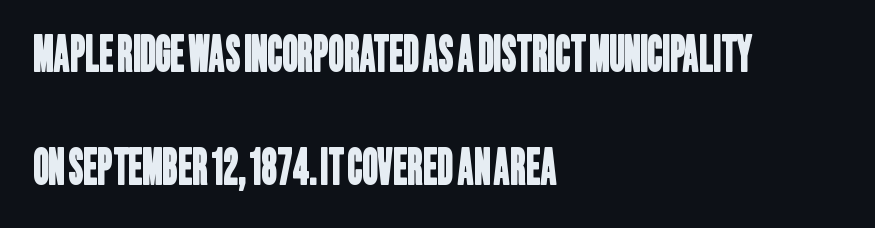
The image shows 48 px condensed sans-serif type; set left-aligned, loose line spacing (2.35x), normal letter spacing, not underlined; low stroke contrast and a large x-height.
